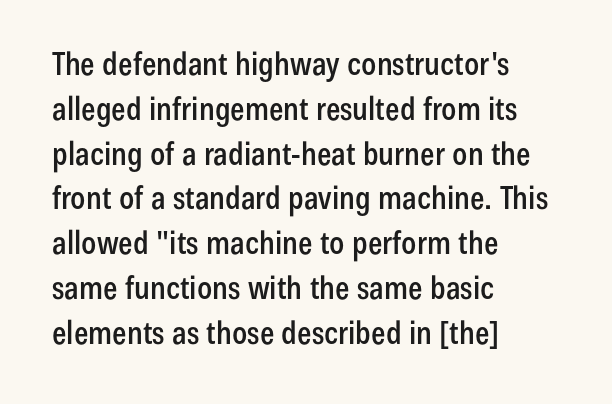
{"serif": "no", "italic": "no", "width": "condensed", "stroke_contrast": "low", "x_height": "medium", "monospaced": "no", "underline": "no", "align": "left", "line_spacing": "normal", "line_spacing_ratio": 1.4, "letter_spacing": "normal", "letter_spacing_em": 0.0, "glyph_px": 32}
